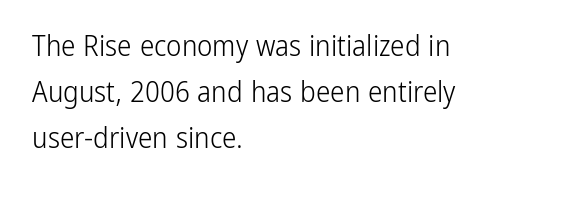
The lettering holds an erect, upright posture throughout. Has an underline been added? It has not. The type family on display is of the sans-serif kind. Caption: multi-line text, flush left, ragged right. Proportional: the letters do not fall into vertical columns.
